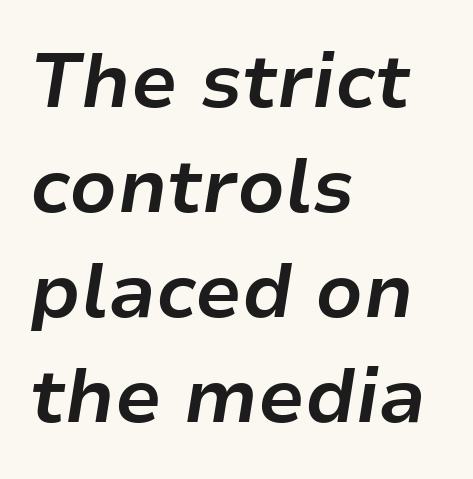
You can tell it's italic because the verticals aren't actually vertical. The typesetting leans heavy: a genuine bold. Reading down the column, the eye jumps a familiar distance to each next line. Honestly, the letter spacing is just normal — you wouldn't notice it. These lines are set flush left with a ragged right edge. The face used here is proportionally spaced, like ordinary book or web type.
